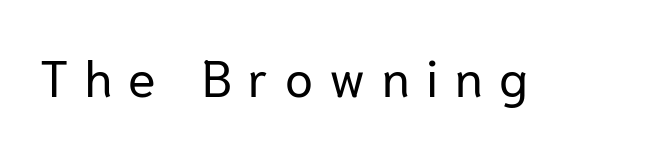
The image shows 51 px regular-weight sans-serif type, upright; set unusually wide letter spacing (+0.32 em), not underlined; low stroke contrast and a medium x-height.
